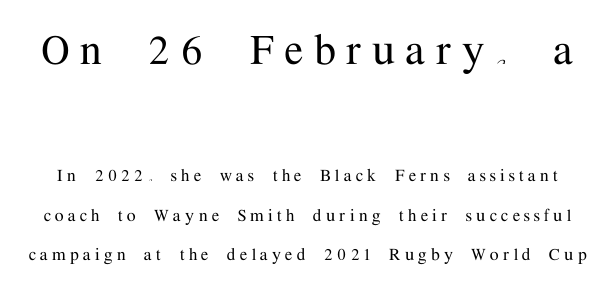
Q: Is the text italic (slanted)? A: No, it is upright.
Q: Is the typeface a serif or a sans-serif typeface? A: Serif.
Q: Is the text underlined? A: No.
Q: Is the spacing between letters normal or unusually wide? A: Unusually wide.
Q: Is the spacing between lines tight, normal or loose? A: Loose.
Q: Which block of text is set in a larger size, the first (top) or the second (bottom)? A: The first (top) one.
Q: Width (condensed, normal, or wide)? A: Normal.
Q: Stroke contrast? A: Medium.
Q: x-height? A: Medium.
Q: Monospaced? A: No.
